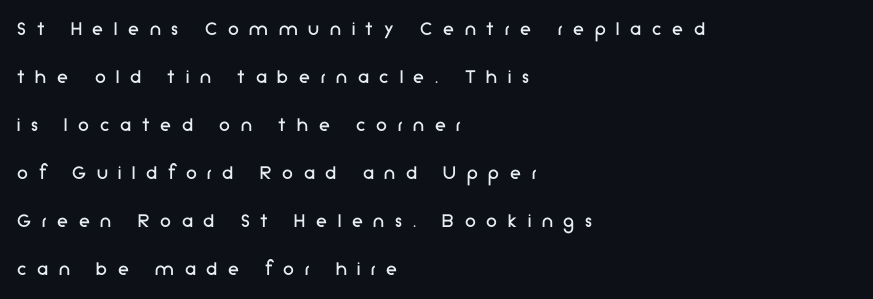
Leftover space on each line is placed entirely after the last word. Designer's note — italics off, roman on. The face used here is rendered with a markedly widened letterfit. The foot of each line stays bare and open.
